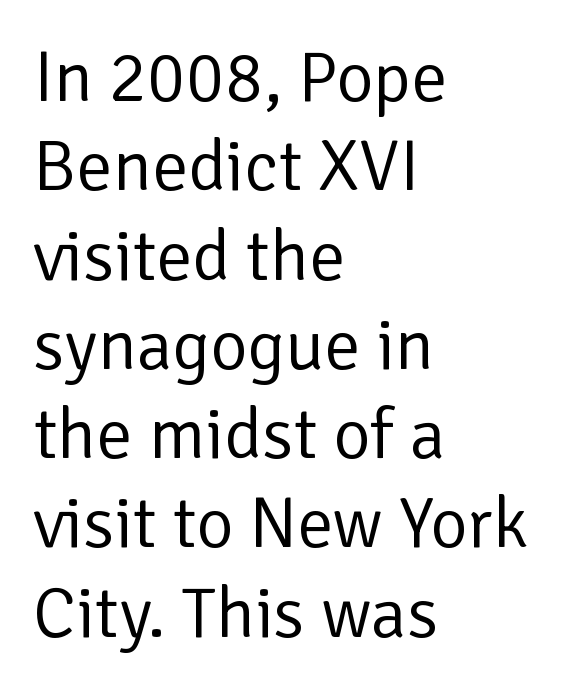
The image shows 72 px regular-weight sans-serif type, upright; set left-aligned, line spacing 1.24x, normal letter spacing, not underlined; low stroke contrast and a medium x-height.
